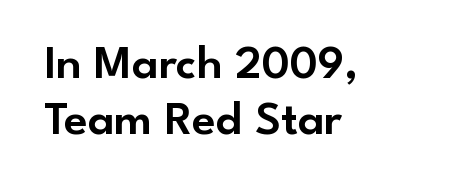
The type sits square on the baseline with zero lean. Inter-character spacing is left at the font's built-in metrics. The glyphs are unaccompanied by any horizontal stroke below them. Think of a printed novel: that variable character pitch is what you see here. Each letter's strokes conclude bluntly, with no projecting serifs. These lines are set flush left with a ragged right edge.
